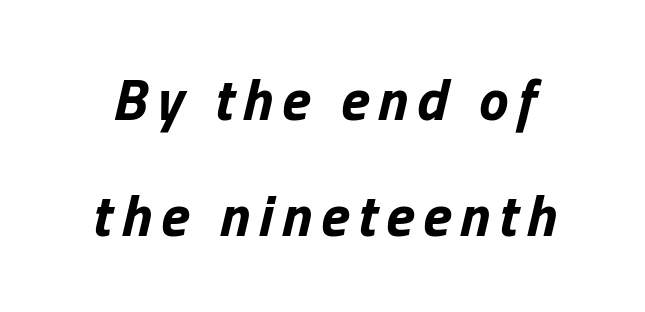
You could not count columns in this text — the font is proportionally spaced. Heavy-handed strokes throughout: this text is bold. Quick note: italic. Leading is clearly above the norm, producing a sparse column. The gap between lines stays unmarked.
